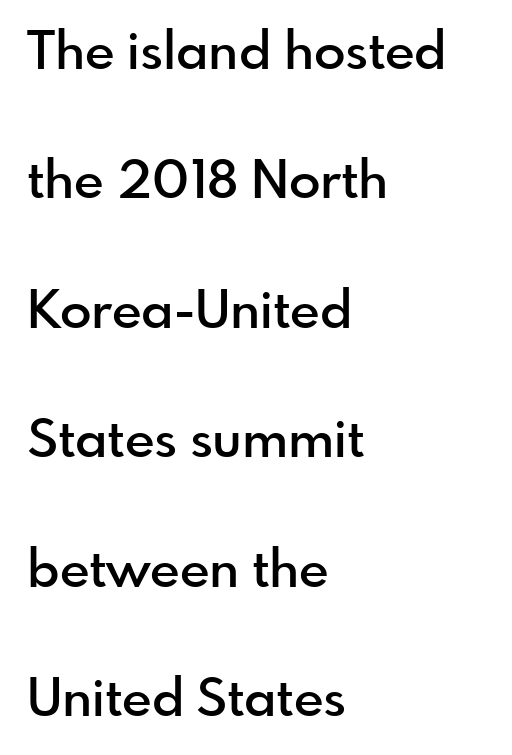
{"serif": "no", "italic": "no", "bold": "semi", "weight": "semibold", "width": "normal", "x_height": "small", "monospaced": "no", "underline": "no", "align": "left", "line_spacing": "loose", "line_spacing_ratio": 2.49, "letter_spacing": "normal", "letter_spacing_em": 0.0, "glyph_px": 52}
